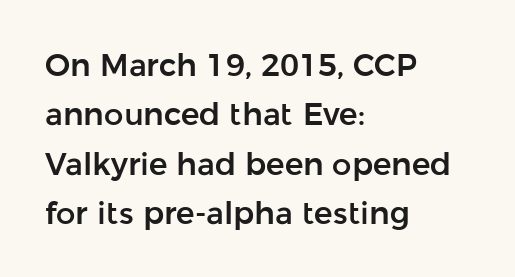
The image shows 31 px sans-serif type, upright; set left-aligned, normal line spacing (1.59x), normal letter spacing, not underlined; low stroke contrast and a medium x-height.
